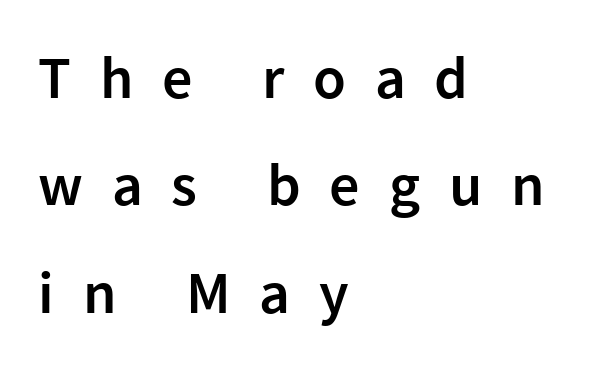
The face used here is rendered with a markedly widened letterfit. Firm but not heavy-handed strokes: this text is semibold. A typesetter would call this proportional, since set widths differ per character. Font category for this specimen: sans-serif. Compared with a centered layout, this one pins lines to the left instead. Italic? Not at all — the glyphs are vertical.
